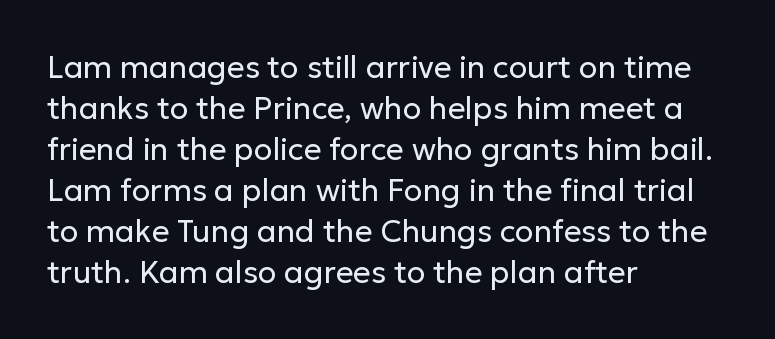
The image shows 31 px regular-weight sans-serif type, upright; set left-aligned, normal line spacing (1.32x), normal letter spacing, not underlined; low stroke contrast and a medium x-height.
